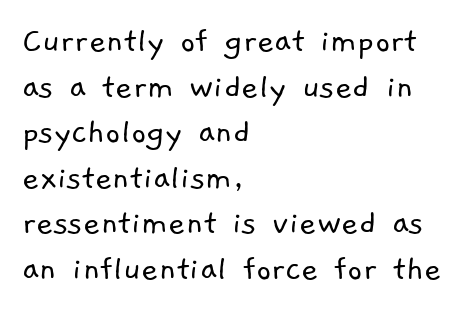
Caption: face not bold, strokes unweighted. Compared with a centered layout, this one pins lines to the left instead. A typesetter would label this face a sans. Think of a printed novel: that variable character pitch is what you see here. Tracking value appears to be zero — textbook default spacing.
